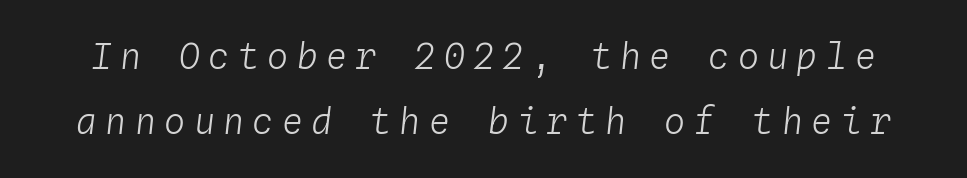
The image shows 35 px light type, italic (leaning right), monospaced; set line spacing 1.85x, unusually wide letter spacing (+0.24 em), not underlined; low stroke contrast and a medium x-height.
